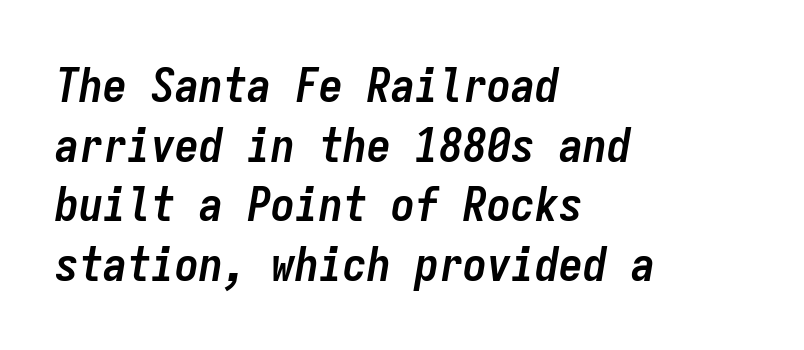
The characters look thick and weighty, a clear bold. Posture: slanted. Tracking here is standard; glyphs follow each other at the usual distance. Note the uniform advance width — an 'i' takes as much space as an 'm'. Bare-footed words on every line.
